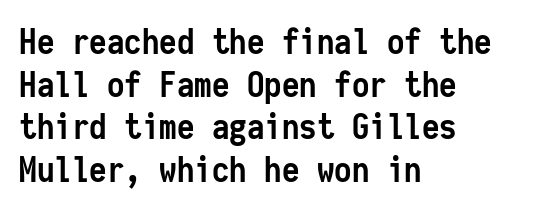
The image shows 35 px semibold, condensed sans-serif type, upright, monospaced; set left-aligned, line spacing 1.22x, normal letter spacing, not underlined; low stroke contrast and a medium x-height.
